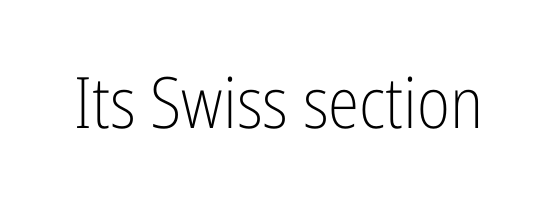
{"serif": "no", "italic": "no", "bold": "no", "weight": "light", "width": "condensed", "stroke_contrast": "low", "x_height": "medium", "monospaced": "no", "underline": "no", "letter_spacing": "normal", "letter_spacing_em": 0.0, "glyph_px": 71}
